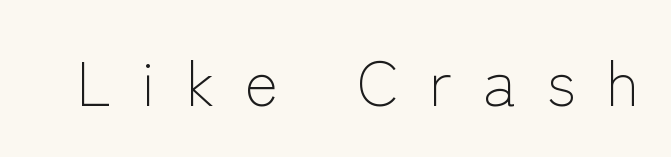
Only glyphs here, with clear space below each row. Observe the absence of serifs on each vertical stroke in this sample. Notice how the stems are strictly vertical — no italics here. The passage shown is not bold in any degree. Looks like regular typesetting: each glyph gets only the width it needs.
